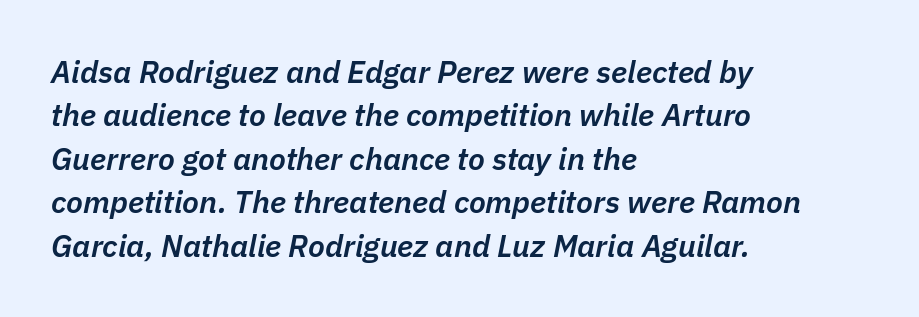
Q: Is the text bold? A: Semi-bold.
Q: Is the text italic (slanted)? A: Yes, it leans right by about 11 degrees.
Q: Is the text underlined? A: No.
Q: How is the paragraph aligned? A: Left-aligned.
Q: Is the spacing between letters normal or unusually wide? A: Normal.
Q: Is the spacing between lines tight, normal or loose? A: Normal.
Q: Width (condensed, normal, or wide)? A: Normal.
Q: Stroke contrast? A: Low.
Q: x-height? A: Medium.
Q: Monospaced? A: No.
